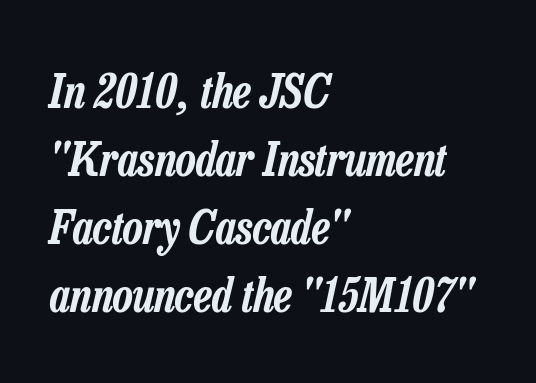
The horizontal fit of the characters is conventional and even. The rendering uses natural spacing where letterforms have individual widths. The block of text has a typical density, with ordinary space between rows. Layout note: lines flush left. The text carries the slant typical of an italic or oblique font. Plain, unruled lines of type.
